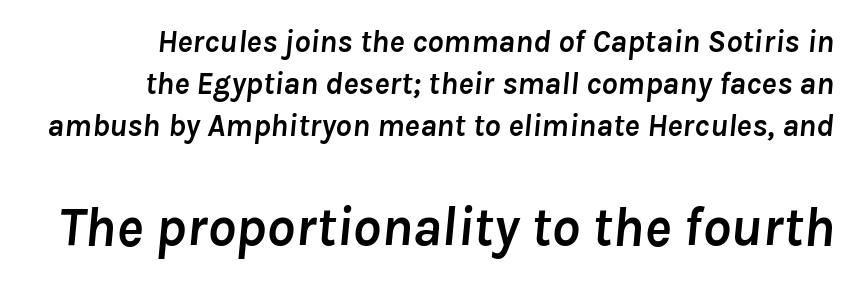
{"italic": "yes", "lean": "right", "slant_degrees": 8, "bold": "yes", "weight": "semibold", "width": "normal", "stroke_contrast": "low", "x_height": "medium", "monospaced": "no", "underline": "no", "align": "right", "line_spacing": "normal", "line_spacing_ratio": 1.31, "letter_spacing": "normal", "letter_spacing_em": 0.0, "larger_block": "second", "size_ratio": 1.75, "glyph_px": 56}
